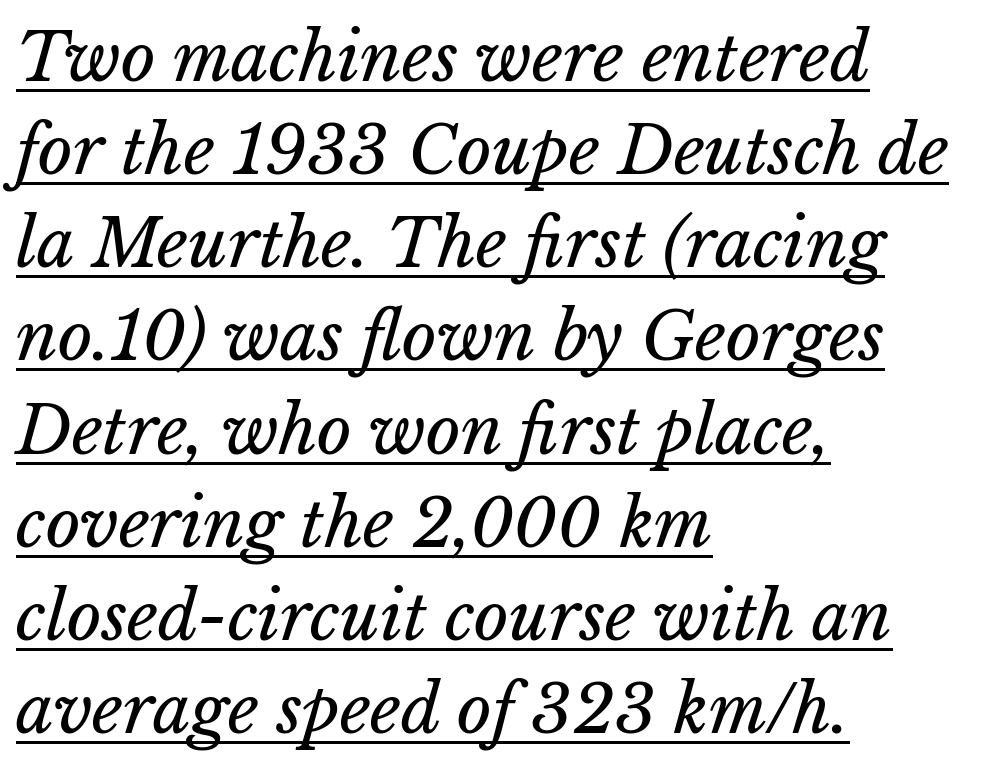
{"bold": "no", "weight": "regular", "width": "normal", "stroke_contrast": "low", "x_height": "medium", "monospaced": "no", "underline": "yes", "align": "left", "line_spacing": "normal", "line_spacing_ratio": 1.39, "letter_spacing": "normal", "letter_spacing_em": 0.0, "glyph_px": 67}
